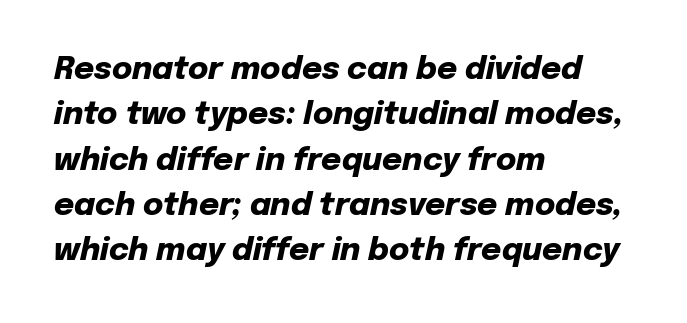
The image shows 31 px heavy type, italic (leaning right); set left-aligned, normal line spacing (1.46x), normal letter spacing, not underlined; low stroke contrast and a medium x-height.
